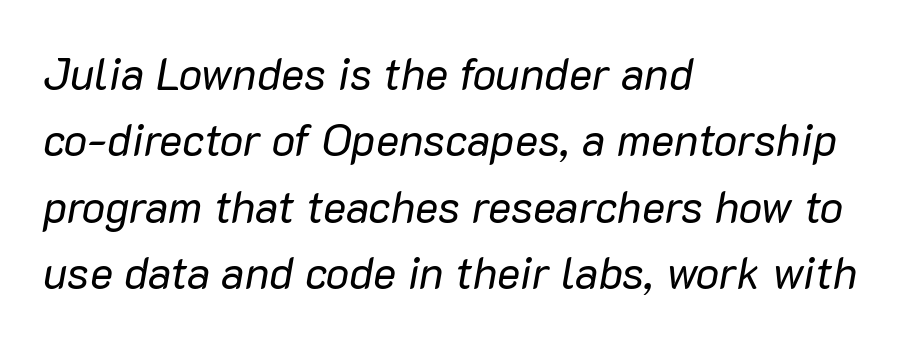
{"italic": "yes", "lean": "right", "slant_degrees": 10, "bold": "no", "weight": "regular", "width": "normal", "stroke_contrast": "low", "x_height": "medium", "monospaced": "no", "underline": "no", "align": "left", "line_spacing": "normal", "line_spacing_ratio": 1.51, "letter_spacing": "normal", "letter_spacing_em": 0.0, "glyph_px": 44}
